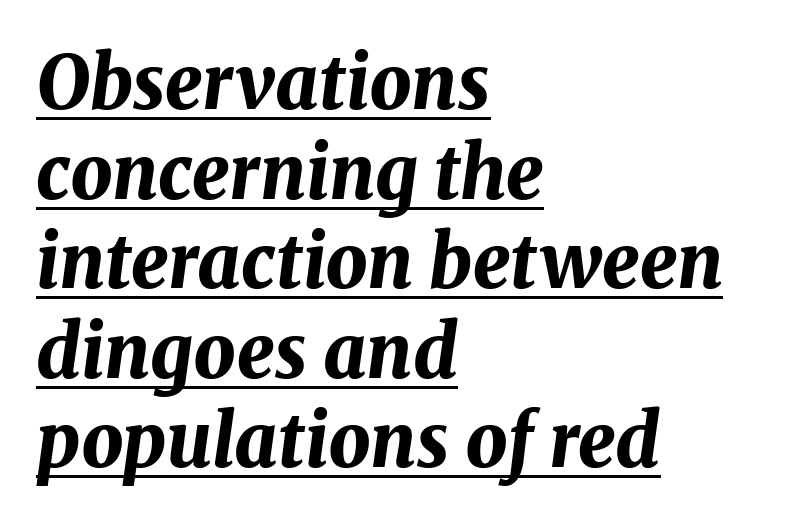
Q: Is the text bold? A: Yes.
Q: Is the text italic (slanted)? A: Yes, it leans right by about 8 degrees.
Q: Is the text underlined? A: Yes.
Q: How is the paragraph aligned? A: Left-aligned.
Q: Is the spacing between letters normal or unusually wide? A: Normal.
Q: Width (condensed, normal, or wide)? A: Normal.
Q: Stroke contrast? A: Medium.
Q: x-height? A: Medium.
Q: Monospaced? A: No.
